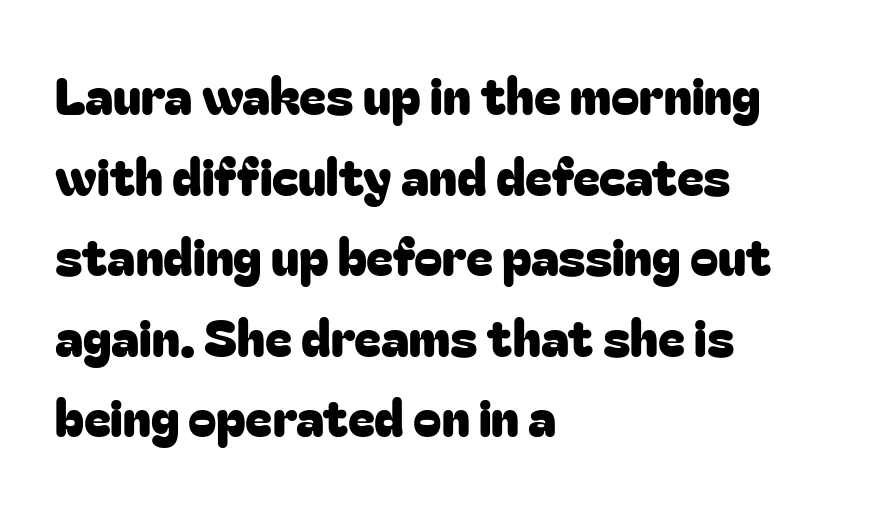
{"serif": "no", "italic": "no", "width": "normal", "stroke_contrast": "low", "x_height": "medium", "monospaced": "no", "underline": "no", "align": "left", "line_spacing": "normal", "line_spacing_ratio": 1.58, "letter_spacing": "normal", "letter_spacing_em": 0.0, "glyph_px": 51}
